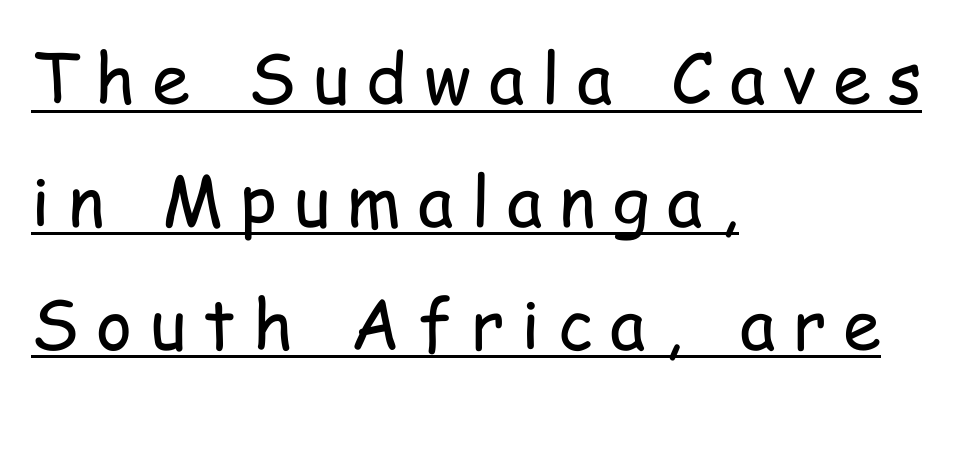
Short and long lines alike share a common starting point at left. The face used here is proportionally spaced, like ordinary book or web type. A typographer would call this underscored text. Stems here are at most as thick as an everyday book face. The axis of the letterforms is exactly vertical. The letterforms stand isolated, each surrounded by extra space.
